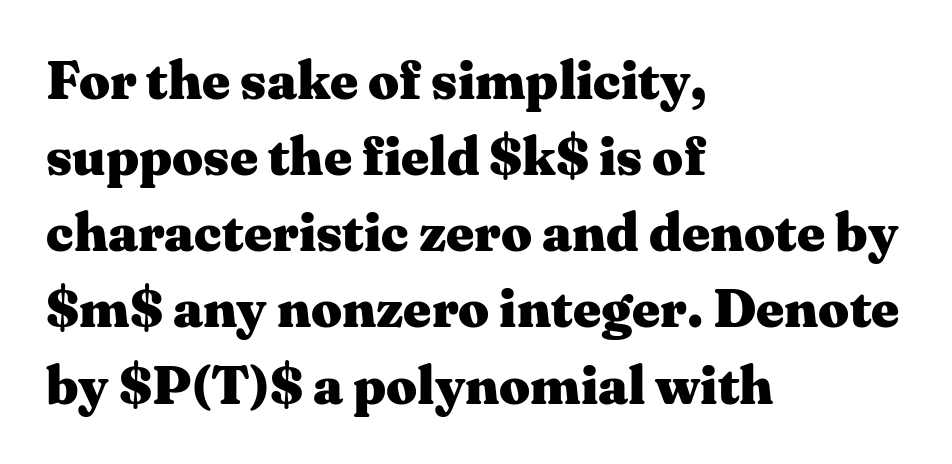
Each letter's strokes conclude with small projecting serifs. A full-strength bold gives these letters their thick strokes. Between one letter and the next there's only the usual sliver of space. Type without underlining.
